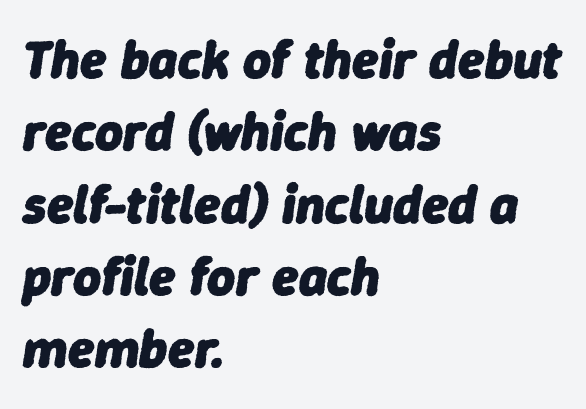
The image shows 54 px heavy type, italic (leaning right); set left-aligned, normal line spacing (1.34x), normal letter spacing, not underlined; low stroke contrast and a medium x-height.
